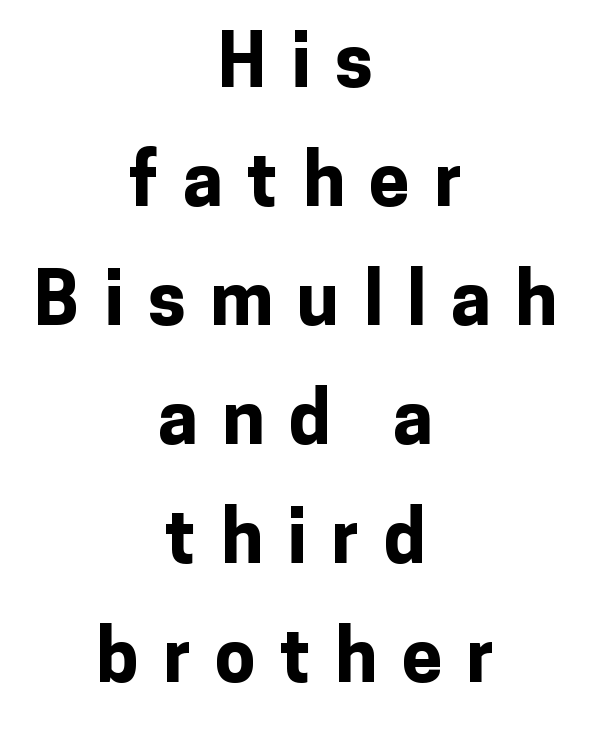
Q: Is the text bold? A: Yes.
Q: Is the text italic (slanted)? A: No, it is upright.
Q: Is the typeface a serif or a sans-serif typeface? A: Sans-serif.
Q: Is the text underlined? A: No.
Q: How is the paragraph aligned? A: Centered.
Q: Is the spacing between letters normal or unusually wide? A: Unusually wide.
Q: Is the spacing between lines tight, normal or loose? A: Normal.
Q: Width (condensed, normal, or wide)? A: Normal.
Q: Stroke contrast? A: Low.
Q: x-height? A: Medium.
Q: Monospaced? A: No.
